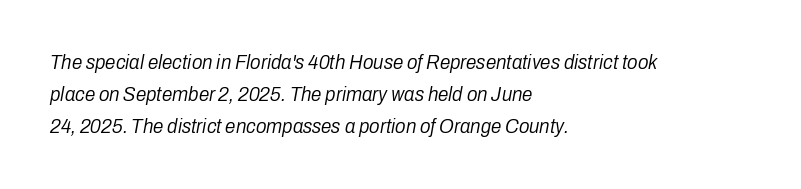
{"italic": "yes", "lean": "right", "slant_degrees": 10, "bold": "no", "underline": "no", "align": "left", "line_spacing": "normal", "line_spacing_ratio": 1.53, "letter_spacing": "normal", "letter_spacing_em": 0.0, "glyph_px": 21}
